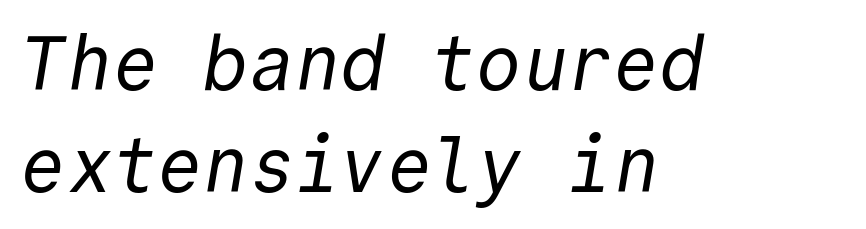
The image shows 76 px regular-weight sans-serif type, monospaced; set left-aligned, normal line spacing (1.34x), normal letter spacing, not underlined; a medium x-height.
